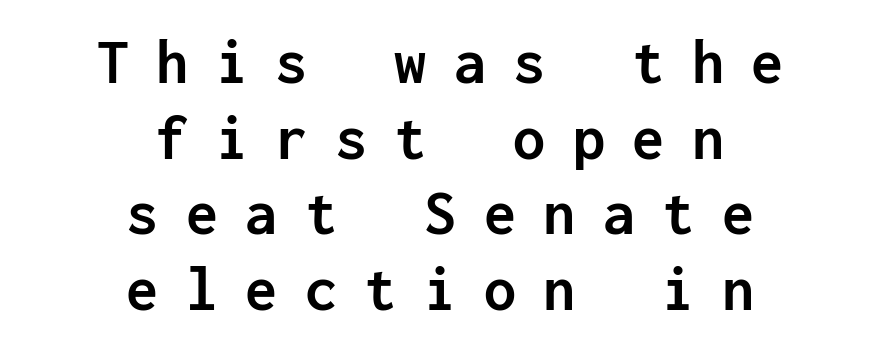
Fixed-width glyphs throughout — classic coding-font behaviour. Inter-character spacing is expanded well beyond the font's built-in metrics. Does the copy run flush right? No — it is centered line by line. Typesetter's note: full bold, strokes at maximum text heaviness. This sample uses a sans-serif face.
